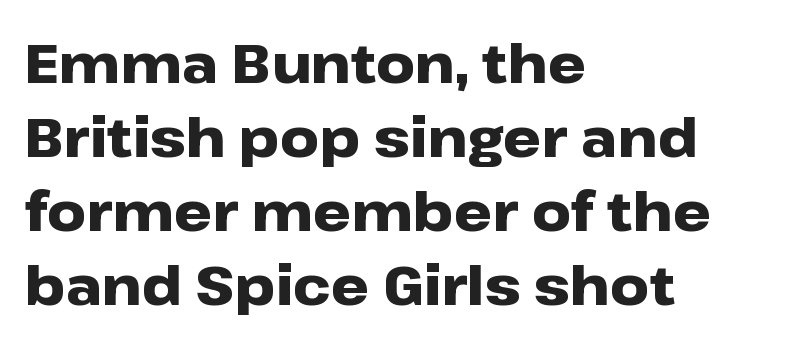
{"serif": "no", "italic": "no", "bold": "yes", "weight": "heavy", "width": "wide", "stroke_contrast": "low", "x_height": "medium", "monospaced": "no", "underline": "no", "align": "left", "line_spacing": "normal", "line_spacing_ratio": 1.37, "letter_spacing": "normal", "letter_spacing_em": 0.0, "glyph_px": 54}
